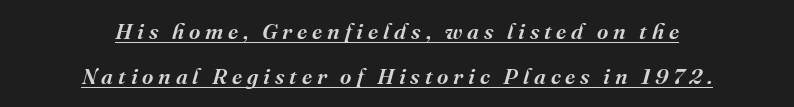
Q: Is the text bold? A: Semi-bold.
Q: Is the text italic (slanted)? A: Yes, it leans right by about 16 degrees.
Q: Is the text underlined? A: Yes.
Q: How is the paragraph aligned? A: Centered.
Q: Is the spacing between letters normal or unusually wide? A: Unusually wide.
Q: Is the spacing between lines tight, normal or loose? A: Loose.
